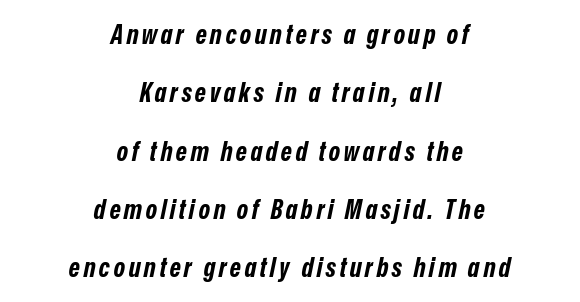
Q: Is the text bold? A: Yes.
Q: Is the text italic (slanted)? A: Yes, it leans right by about 12 degrees.
Q: Is the text underlined? A: No.
Q: How is the paragraph aligned? A: Centered.
Q: Is the spacing between lines tight, normal or loose? A: Loose.
